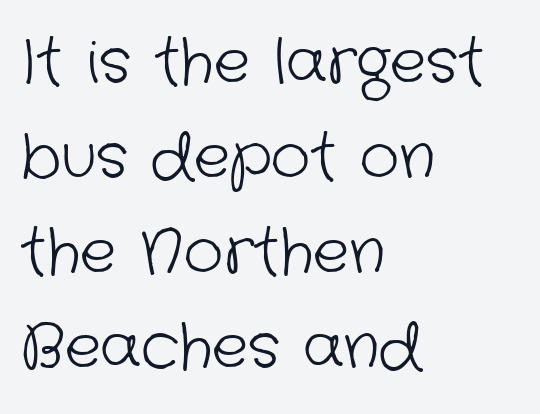
Q: Is the text bold? A: No.
Q: Is the typeface a serif or a sans-serif typeface? A: Sans-serif.
Q: Is the text underlined? A: No.
Q: How is the paragraph aligned? A: Left-aligned.
Q: Is the spacing between letters normal or unusually wide? A: Normal.
Q: Is the spacing between lines tight, normal or loose? A: Normal.
Q: Width (condensed, normal, or wide)? A: Normal.
Q: Stroke contrast? A: Low.
Q: x-height? A: Medium.
Q: Monospaced? A: No.
